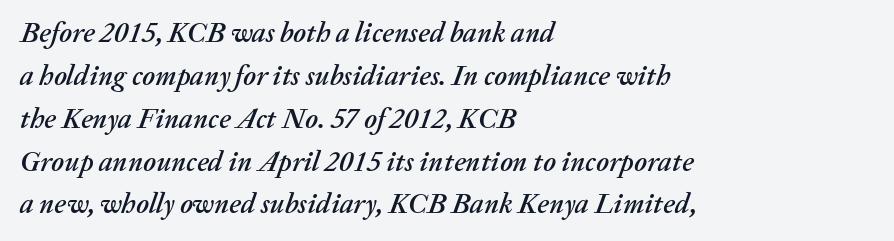
Q: Is the text italic (slanted)? A: Yes, it leans right by about 20 degrees.
Q: Is the text underlined? A: No.
Q: How is the paragraph aligned? A: Left-aligned.
Q: Is the spacing between letters normal or unusually wide? A: Normal.
Q: Is the spacing between lines tight, normal or loose? A: Normal.
Q: Width (condensed, normal, or wide)? A: Normal.
Q: Stroke contrast? A: Medium.
Q: x-height? A: Medium.
Q: Monospaced? A: No.
